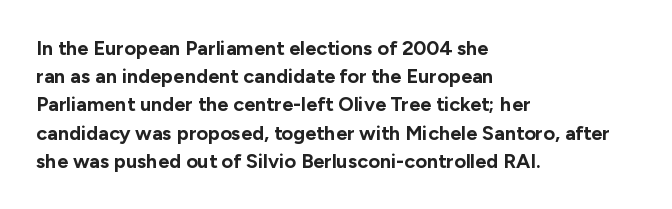
The image shows 20 px bold type, upright; set left-aligned, normal line spacing (1.41x), normal letter spacing, not underlined.
